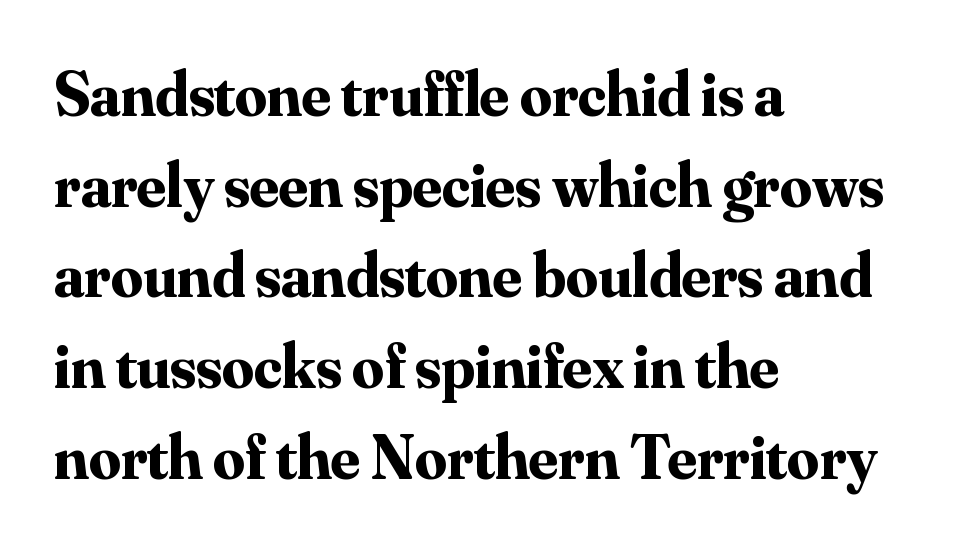
The image shows 63 px bold serif type, upright; set left-aligned, normal line spacing (1.44x), normal letter spacing, not underlined; medium stroke contrast and a small x-height.
